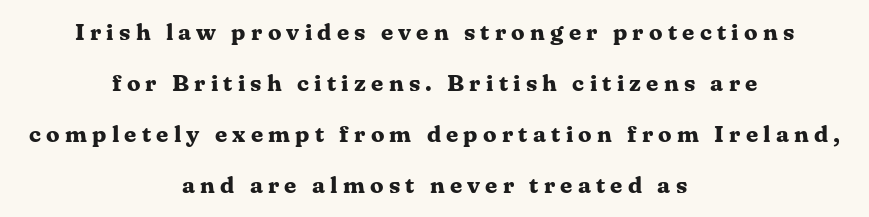
Q: Is the text bold? A: Yes.
Q: Is the text italic (slanted)? A: No, it is upright.
Q: Is the text underlined? A: No.
Q: How is the paragraph aligned? A: Centered.
Q: Is the spacing between letters normal or unusually wide? A: Unusually wide.
Q: Is the spacing between lines tight, normal or loose? A: Loose.
